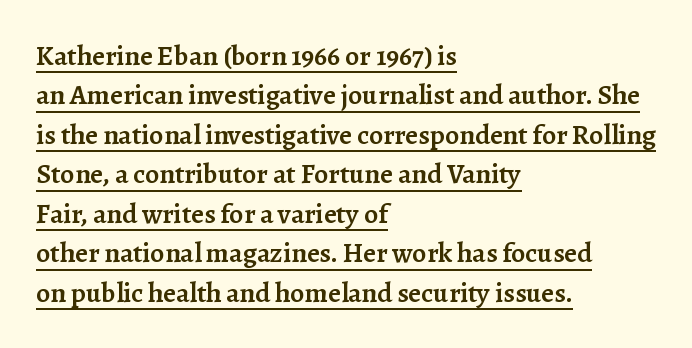
Each line of the rendering has a horizontal stroke beneath the glyphs. The rendering uses natural spacing where letterforms have individual widths. Look at the tracking — it's just the regular setting, nothing added. Honestly, the row spacing looks completely unremarkable.
